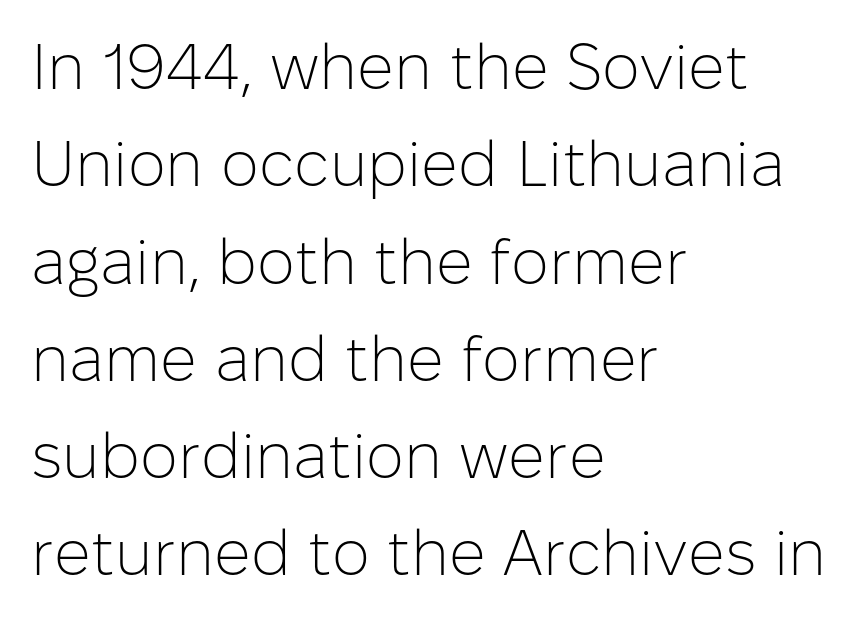
{"serif": "no", "italic": "no", "bold": "no", "weight": "light", "width": "normal", "stroke_contrast": "low", "x_height": "medium", "monospaced": "no", "underline": "no", "align": "left", "line_spacing": "normal", "line_spacing_ratio": 1.52, "letter_spacing": "normal", "letter_spacing_em": 0.0, "glyph_px": 64}
